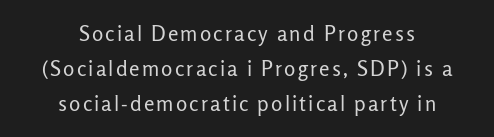
Q: Is the text bold? A: No.
Q: Is the text italic (slanted)? A: No, it is upright.
Q: Is the text underlined? A: No.
Q: How is the paragraph aligned? A: Centered.
Q: Is the spacing between lines tight, normal or loose? A: Normal.
